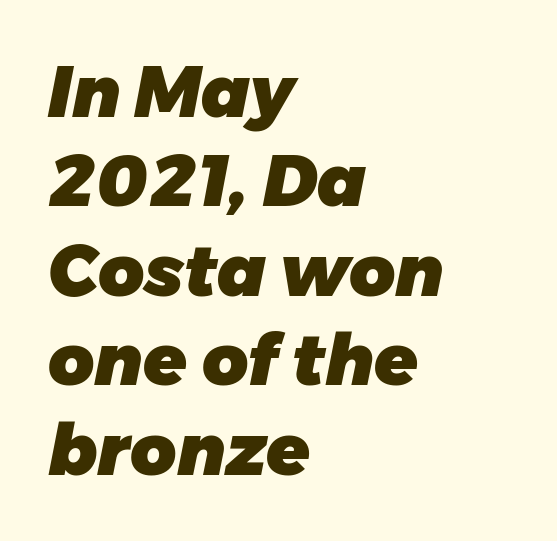
The image shows 71 px heavy type, italic (leaning right); set left-aligned, normal line spacing (1.26x), normal letter spacing, not underlined; low stroke contrast and a medium x-height.
